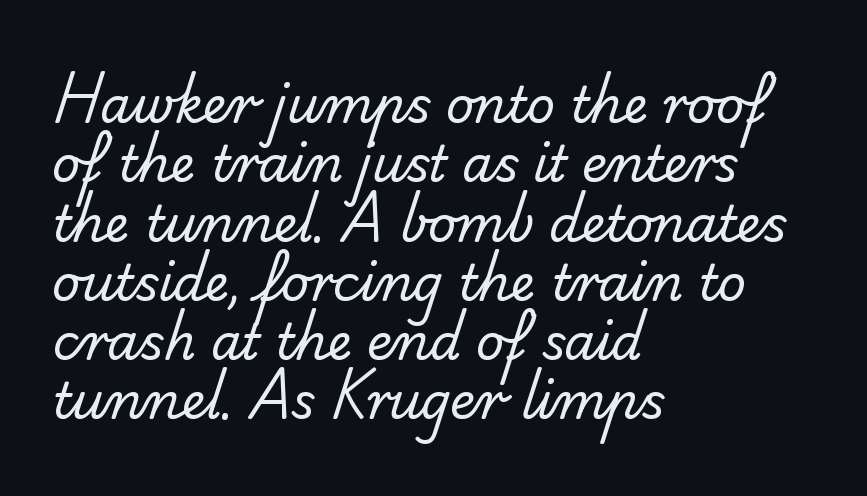
Q: Is the text bold? A: No.
Q: Is the typeface a serif or a sans-serif typeface? A: Sans-serif.
Q: Is the text underlined? A: No.
Q: How is the paragraph aligned? A: Left-aligned.
Q: Is the spacing between letters normal or unusually wide? A: Normal.
Q: Width (condensed, normal, or wide)? A: Normal.
Q: Stroke contrast? A: Low.
Q: x-height? A: Small.
Q: Monospaced? A: No.
